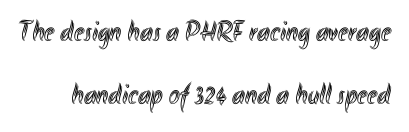
Q: Is the text italic (slanted)? A: Yes.
Q: Is the text underlined? A: No.
Q: Is the spacing between letters normal or unusually wide? A: Normal.
Q: Is the spacing between lines tight, normal or loose? A: Loose.
Q: Width (condensed, normal, or wide)? A: Condensed.
Q: x-height? A: Small.
Q: Monospaced? A: No.
